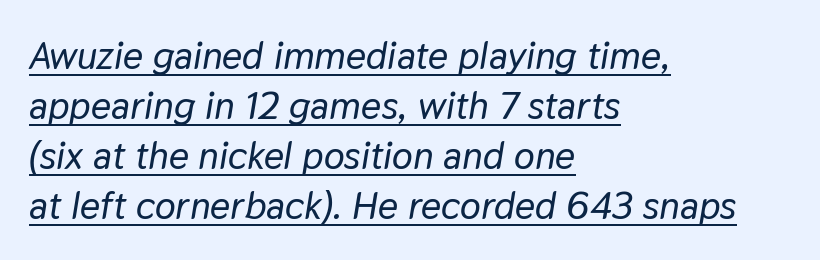
Q: Is the text italic (slanted)? A: Yes, it leans right by about 9 degrees.
Q: Is the text underlined? A: Yes.
Q: How is the paragraph aligned? A: Left-aligned.
Q: Is the spacing between letters normal or unusually wide? A: Normal.
Q: Is the spacing between lines tight, normal or loose? A: Normal.
Q: Width (condensed, normal, or wide)? A: Normal.
Q: Stroke contrast? A: Low.
Q: x-height? A: Medium.
Q: Monospaced? A: No.
